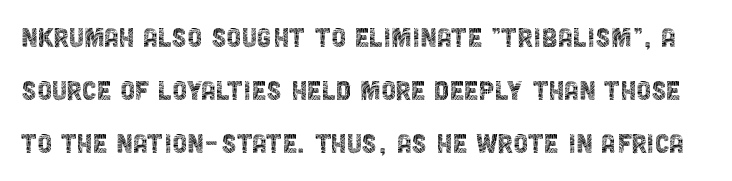
{"serif": "no", "italic": "no", "bold": "no", "weight": "thin", "width": "condensed", "x_height": "large", "monospaced": "no", "underline": "no", "line_spacing": "normal", "line_spacing_ratio": 1.6, "letter_spacing": "normal", "letter_spacing_em": 0.0, "glyph_px": 33}
